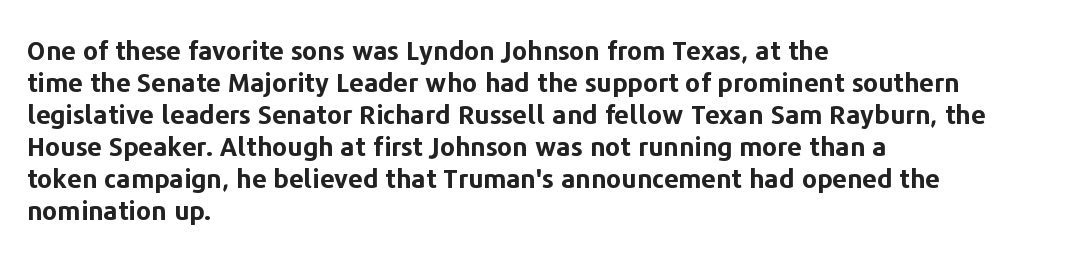
Q: Is the text bold? A: Yes.
Q: Is the text italic (slanted)? A: No, it is upright.
Q: Is the text underlined? A: No.
Q: How is the paragraph aligned? A: Left-aligned.
Q: Is the spacing between letters normal or unusually wide? A: Normal.
